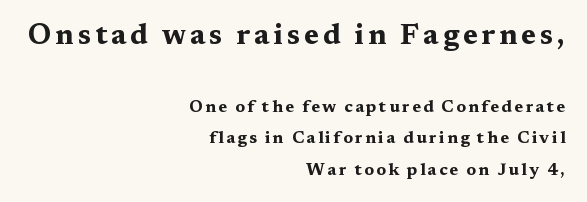
Q: Is the text bold? A: Yes.
Q: Is the text italic (slanted)? A: No, it is upright.
Q: Is the typeface a serif or a sans-serif typeface? A: Serif.
Q: Is the text underlined? A: No.
Q: How is the paragraph aligned? A: Right-aligned.
Q: Which block of text is set in a larger size, the first (top) or the second (bottom)? A: The first (top) one.
Q: Width (condensed, normal, or wide)? A: Wide.
Q: Stroke contrast? A: Medium.
Q: x-height? A: Medium.
Q: Monospaced? A: No.
